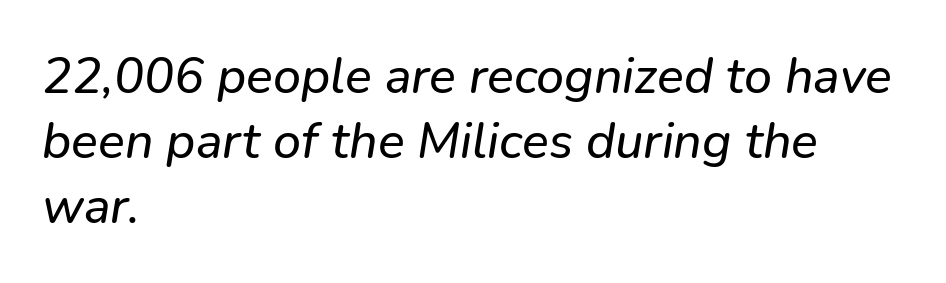
The image shows 50 px sans-serif type; set left-aligned, normal line spacing (1.3x), normal letter spacing, not underlined; low stroke contrast and a medium x-height.
